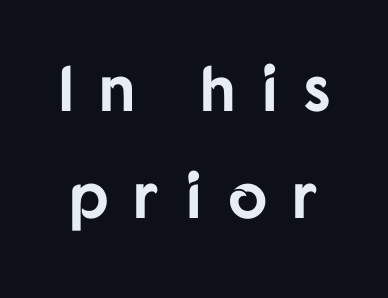
Compared with an ordinary text face, these strokes are far heavier — a full bold. This is sans-serif lettering, the kind often seen on screens and signage. The line texture is sparse and dotted thanks to wide tracking. The zone under the glyphs is completely vacant.
